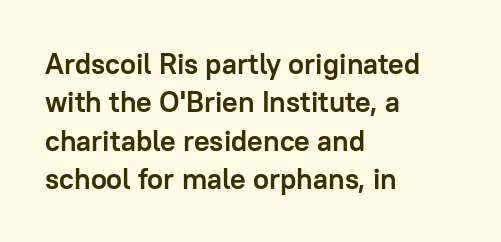
The image shows 29 px semibold sans-serif type, upright; set left-aligned, normal line spacing (1.32x), normal letter spacing, not underlined; low stroke contrast and a medium x-height.
